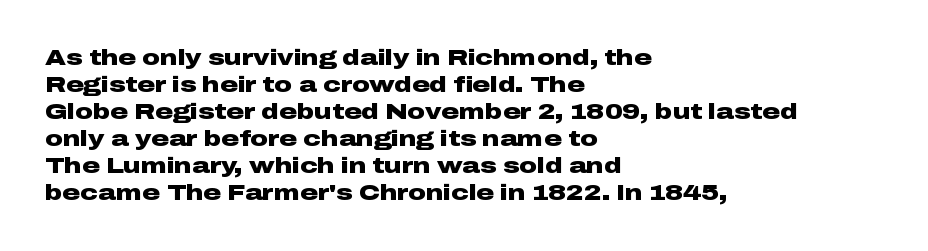
The image shows 22 px bold type, upright; set left-aligned, line spacing 1.23x, normal letter spacing, not underlined.
